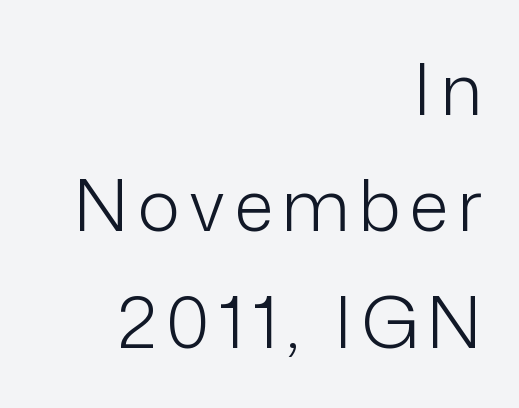
{"serif": "no", "italic": "no", "bold": "no", "weight": "light", "width": "normal", "stroke_contrast": "low", "x_height": "medium", "monospaced": "no", "underline": "no", "align": "right", "line_spacing": "normal", "line_spacing_ratio": 1.64, "glyph_px": 71}
